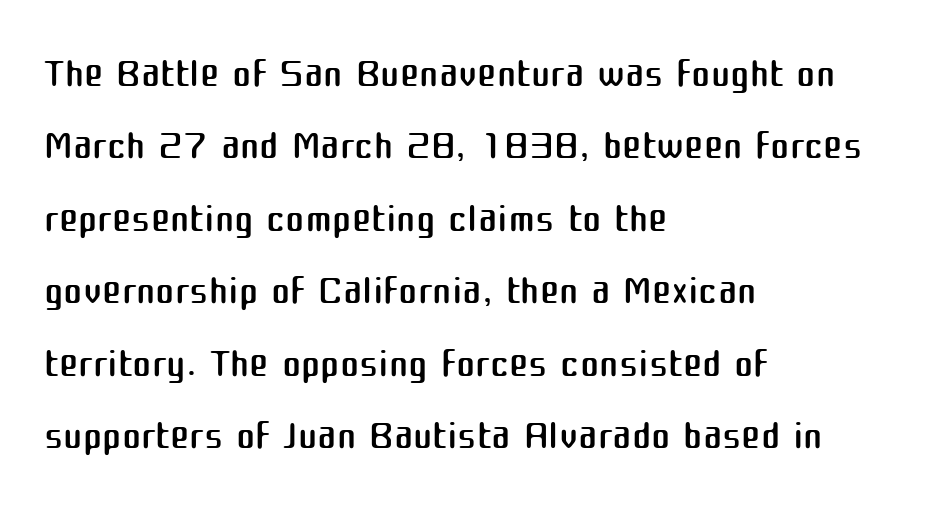
Q: Is the text bold? A: No.
Q: Is the text italic (slanted)? A: No, it is upright.
Q: Is the typeface a serif or a sans-serif typeface? A: Sans-serif.
Q: Is the text underlined? A: No.
Q: How is the paragraph aligned? A: Left-aligned.
Q: Is the spacing between letters normal or unusually wide? A: Normal.
Q: Is the spacing between lines tight, normal or loose? A: Normal.
Q: Width (condensed, normal, or wide)? A: Normal.
Q: Stroke contrast? A: Medium.
Q: x-height? A: Medium.
Q: Monospaced? A: No.
